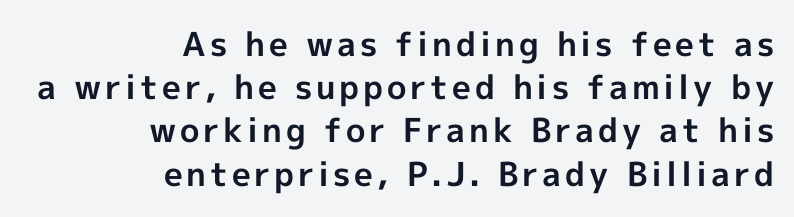
Q: Is the text bold? A: Yes.
Q: Is the text italic (slanted)? A: No, it is upright.
Q: Is the typeface a serif or a sans-serif typeface? A: Sans-serif.
Q: Is the text underlined? A: No.
Q: How is the paragraph aligned? A: Right-aligned.
Q: Is the spacing between lines tight, normal or loose? A: Normal.
Q: Width (condensed, normal, or wide)? A: Normal.
Q: x-height? A: Medium.
Q: Monospaced? A: No.
